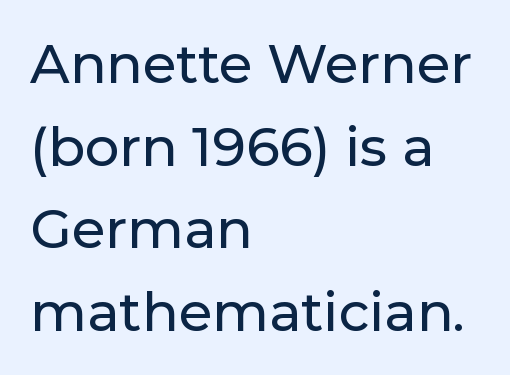
Q: Is the text italic (slanted)? A: No, it is upright.
Q: Is the typeface a serif or a sans-serif typeface? A: Sans-serif.
Q: Is the text underlined? A: No.
Q: How is the paragraph aligned? A: Left-aligned.
Q: Is the spacing between letters normal or unusually wide? A: Normal.
Q: Is the spacing between lines tight, normal or loose? A: Normal.
Q: Width (condensed, normal, or wide)? A: Normal.
Q: Stroke contrast? A: Low.
Q: x-height? A: Medium.
Q: Monospaced? A: No.
